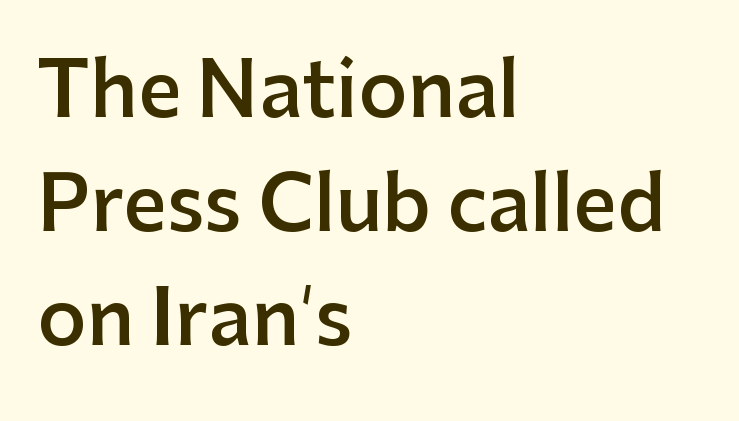
{"serif": "no", "italic": "no", "bold": "semi", "weight": "semibold", "width": "normal", "stroke_contrast": "low", "x_height": "medium", "monospaced": "no", "underline": "no", "align": "left", "line_spacing": "normal", "line_spacing_ratio": 1.5, "letter_spacing": "normal", "letter_spacing_em": 0.0, "glyph_px": 76}
